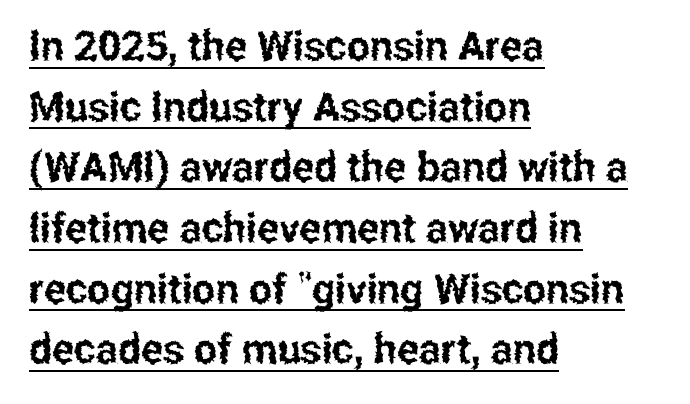
The image shows 41 px condensed sans-serif type, upright; set left-aligned, normal line spacing (1.48x), normal letter spacing, underlined; low stroke contrast and a medium x-height.
